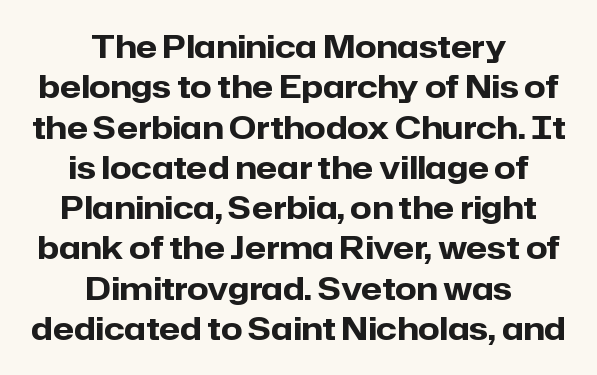
Q: Is the text bold? A: Yes.
Q: Is the text italic (slanted)? A: No, it is upright.
Q: Is the typeface a serif or a sans-serif typeface? A: Sans-serif.
Q: Is the text underlined? A: No.
Q: How is the paragraph aligned? A: Centered.
Q: Is the spacing between letters normal or unusually wide? A: Normal.
Q: Is the spacing between lines tight, normal or loose? A: Normal.
Q: Width (condensed, normal, or wide)? A: Normal.
Q: Stroke contrast? A: Low.
Q: x-height? A: Medium.
Q: Monospaced? A: No.
